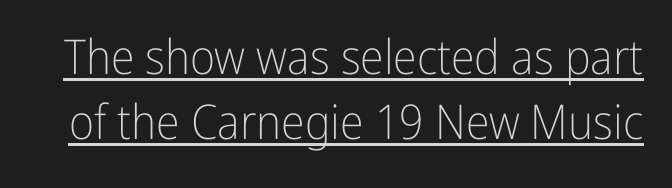
The image shows 48 px light, condensed sans-serif type, upright; set normal line spacing (1.35x), normal letter spacing, underlined; low stroke contrast and a medium x-height.
